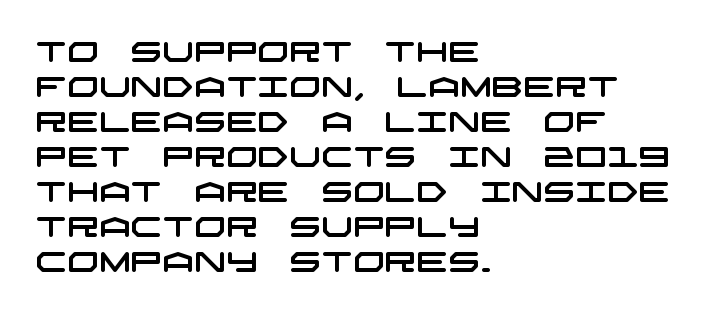
The gap between lines stays unmarked. Leftover space on each line is placed entirely after the last word. Letter spacing: default. Each new line begins a customary step beneath the previous one.
